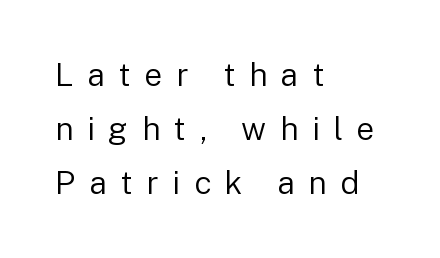
{"serif": "no", "italic": "no", "bold": "no", "weight": "regular", "width": "normal", "stroke_contrast": "low", "x_height": "medium", "monospaced": "no", "underline": "no", "align": "left", "line_spacing": "normal", "line_spacing_ratio": 1.69, "letter_spacing": "wide", "letter_spacing_em": 0.42, "glyph_px": 32}
